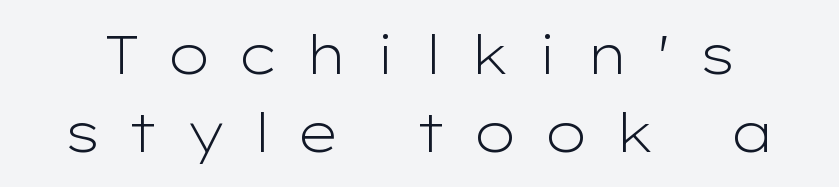
The image shows 54 px light, wide sans-serif type, upright; set normal line spacing (1.45x), unusually wide letter spacing (+0.49 em), not underlined; low stroke contrast and a medium x-height.
